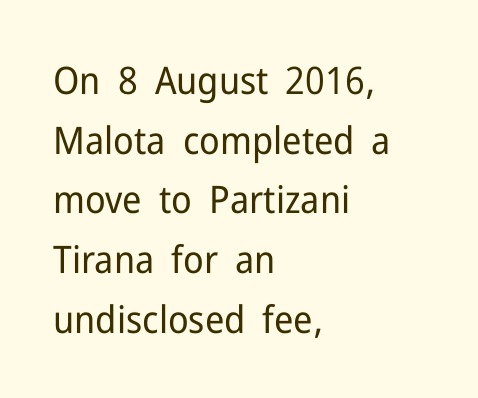
Q: Is the text bold? A: No.
Q: Is the text italic (slanted)? A: No, it is upright.
Q: Is the typeface a serif or a sans-serif typeface? A: Sans-serif.
Q: Is the text underlined? A: No.
Q: How is the paragraph aligned? A: Left-aligned.
Q: Is the spacing between letters normal or unusually wide? A: Normal.
Q: Is the spacing between lines tight, normal or loose? A: Normal.
Q: Width (condensed, normal, or wide)? A: Normal.
Q: Stroke contrast? A: Low.
Q: x-height? A: Medium.
Q: Monospaced? A: No.
